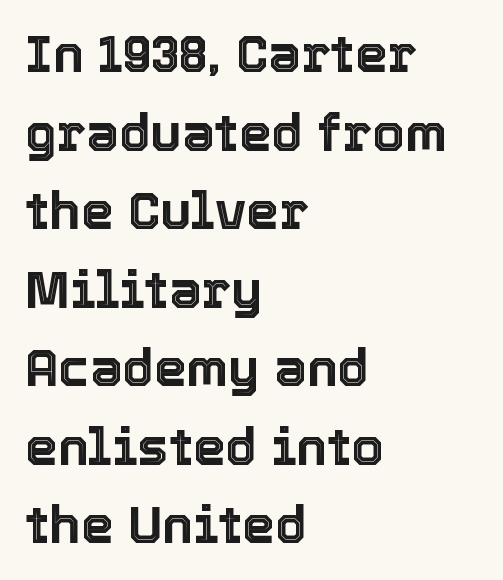
The image shows 52 px text type, upright; set left-aligned, normal line spacing (1.51x), normal letter spacing, not underlined; a medium x-height.
